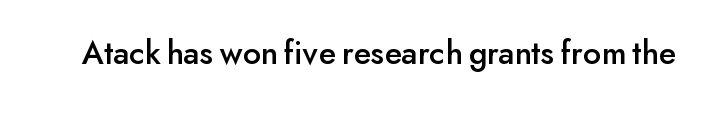
The image shows 34 px sans-serif type, upright; set normal letter spacing, not underlined; low stroke contrast and a small x-height.
